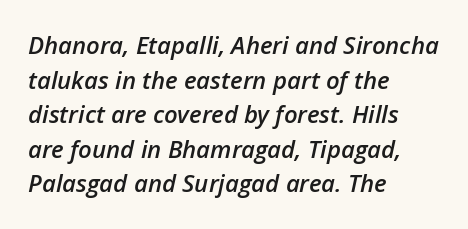
{"italic": "yes", "lean": "right", "slant_degrees": 12, "bold": "semi", "underline": "no", "align": "left", "line_spacing": "normal", "line_spacing_ratio": 1.44, "letter_spacing": "normal", "letter_spacing_em": 0.0, "glyph_px": 24}
